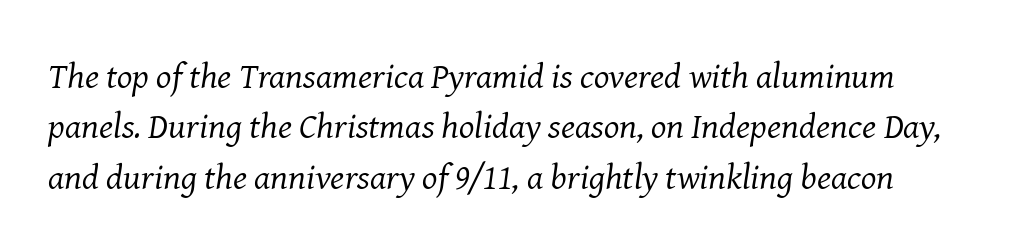
Is this a fixed-width face? No — the glyphs have proportional, varying widths. Old-style or modern, the face here clearly has serifs. How would I describe the line gaps? Plain and ordinary. Descender tails drop into unmarked territory. The text carries the slant typical of an italic or oblique font.
